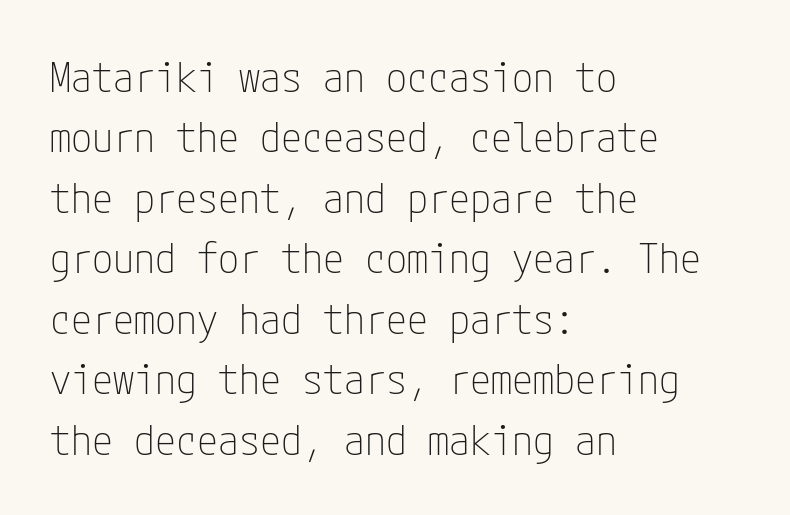
{"serif": "no", "italic": "no", "bold": "no", "weight": "thin", "width": "condensed", "stroke_contrast": "low", "x_height": "medium", "underline": "no", "align": "left", "line_spacing": "normal", "line_spacing_ratio": 1.44, "letter_spacing": "normal", "letter_spacing_em": 0.0, "glyph_px": 42}
